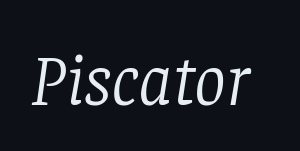
The baseline area is clear. Here the glyphs are tracked normally, forming tight word shapes. Observe the lean: these are italic letterforms. Classification — serif. The letters advance in unequal steps, a hallmark of proportional type.
